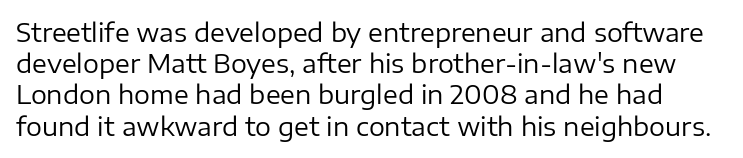
Q: Is the text bold? A: No.
Q: Is the text italic (slanted)? A: No, it is upright.
Q: Is the text underlined? A: No.
Q: Is the spacing between letters normal or unusually wide? A: Normal.
Q: Is the spacing between lines tight, normal or loose? A: Normal.
